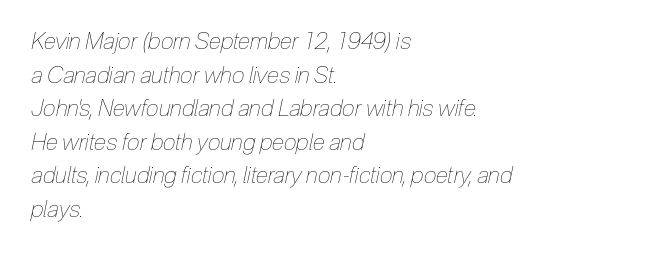
Q: Is the text bold? A: No.
Q: Is the text italic (slanted)? A: Yes, it leans right by about 12 degrees.
Q: Is the text underlined? A: No.
Q: How is the paragraph aligned? A: Left-aligned.
Q: Is the spacing between letters normal or unusually wide? A: Normal.
Q: Is the spacing between lines tight, normal or loose? A: Normal.
